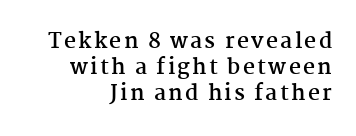
{"italic": "no", "bold": "yes", "underline": "no", "align": "right", "line_spacing_ratio": 1.23, "glyph_px": 21}
